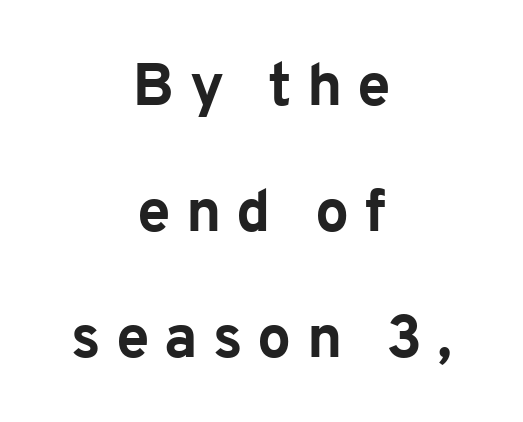
The rendering inserts visible extra space after every character. Is this a fixed-width face? No — the glyphs have proportional, varying widths. The rendering uses a bold face; every stroke is thick and dark. Lines of text with bare space underneath. When letters stand straight like this, we call the style roman or upright. Where is the straight margin? There isn't one; the lines are centered.
